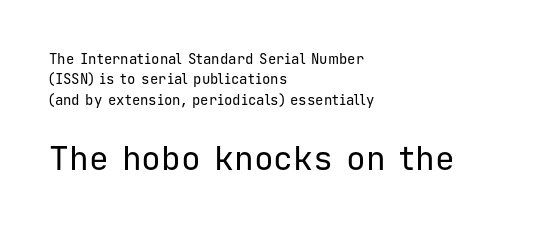
Q: Is the text bold? A: No.
Q: Is the text italic (slanted)? A: No, it is upright.
Q: Is the typeface a serif or a sans-serif typeface? A: Sans-serif.
Q: Is the text underlined? A: No.
Q: How is the paragraph aligned? A: Left-aligned.
Q: Is the spacing between letters normal or unusually wide? A: Normal.
Q: Is the spacing between lines tight, normal or loose? A: Normal.
Q: Which block of text is set in a larger size, the first (top) or the second (bottom)? A: The second (bottom) one.
Q: Width (condensed, normal, or wide)? A: Normal.
Q: Stroke contrast? A: Low.
Q: x-height? A: Medium.
Q: Monospaced? A: Yes.
